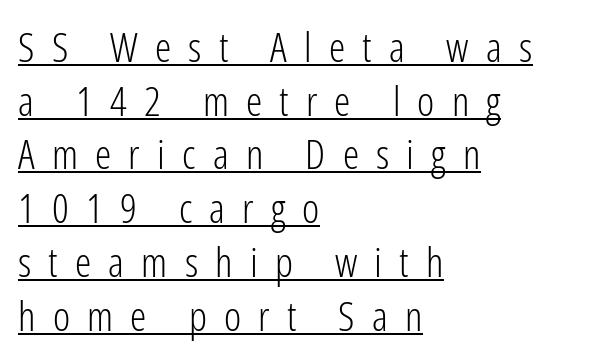
Q: Is the text bold? A: No.
Q: Is the text italic (slanted)? A: No, it is upright.
Q: Is the typeface a serif or a sans-serif typeface? A: Sans-serif.
Q: Is the text underlined? A: Yes.
Q: How is the paragraph aligned? A: Left-aligned.
Q: Is the spacing between letters normal or unusually wide? A: Unusually wide.
Q: Is the spacing between lines tight, normal or loose? A: Normal.
Q: Width (condensed, normal, or wide)? A: Condensed.
Q: Stroke contrast? A: Low.
Q: x-height? A: Medium.
Q: Monospaced? A: No.
